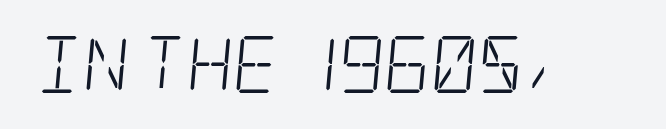
Q: Is the text bold? A: No.
Q: Is the typeface a serif or a sans-serif typeface? A: Serif.
Q: Is the text underlined? A: No.
Q: Is the spacing between letters normal or unusually wide? A: Normal.
Q: Width (condensed, normal, or wide)? A: Condensed.
Q: Stroke contrast? A: Low.
Q: x-height? A: Large.
